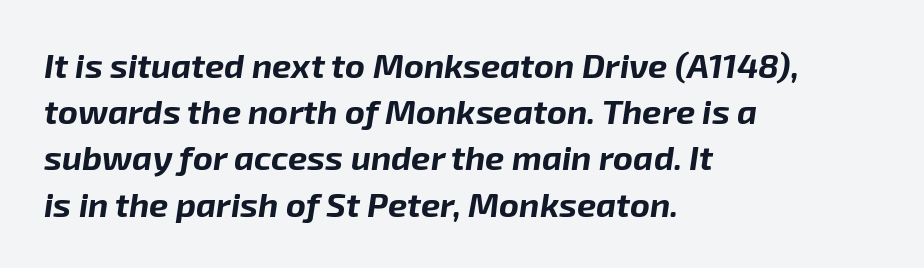
Bold? Absolutely — the strokes are thick and heavy. The glyphs are unaccompanied by any horizontal stroke below them. The typesetter chose a ragged-right arrangement here. Here the designer chose a conventional face with non-uniform glyph widths.
